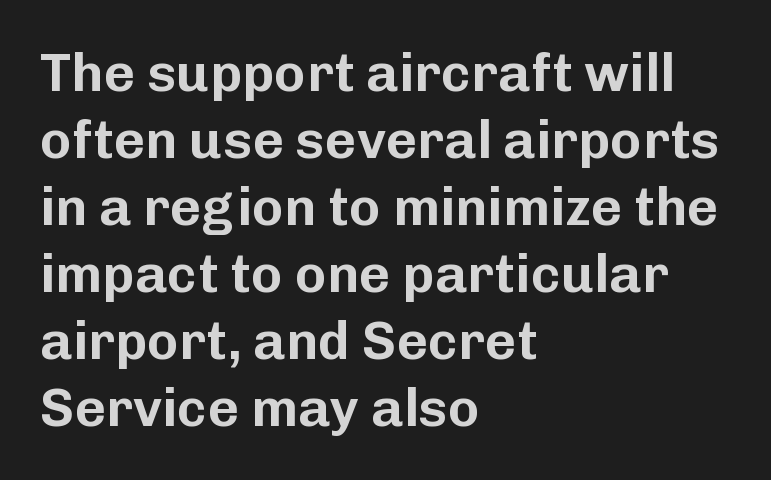
Italic? Not at all — the glyphs are vertical. Plain, unruled lines of type. Alignment: flush left. These lines are rendered in a variable-pitch font. In terms of letterform style, serifs are entirely absent. The gaps between neighbouring characters are ordinary and unremarkable.
